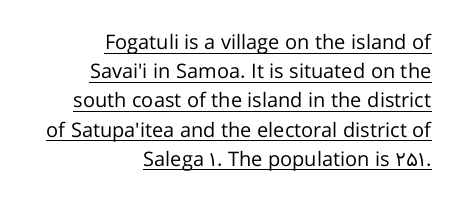
The image shows 20 px text type, upright; set right-aligned, normal line spacing (1.46x), normal letter spacing, underlined.
